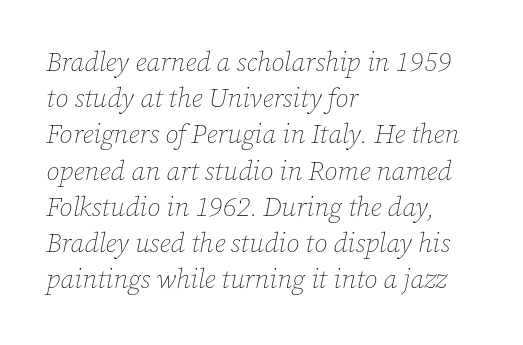
{"italic": "yes", "lean": "right", "slant_degrees": 12, "bold": "no", "underline": "no", "align": "left", "line_spacing": "normal", "line_spacing_ratio": 1.34, "letter_spacing": "normal", "letter_spacing_em": 0.0, "glyph_px": 27}
